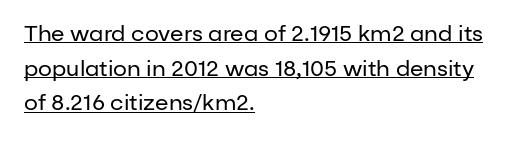
{"italic": "no", "bold": "no", "underline": "yes", "align": "left", "line_spacing": "normal", "line_spacing_ratio": 1.57, "letter_spacing": "normal", "letter_spacing_em": 0.0, "glyph_px": 22}
